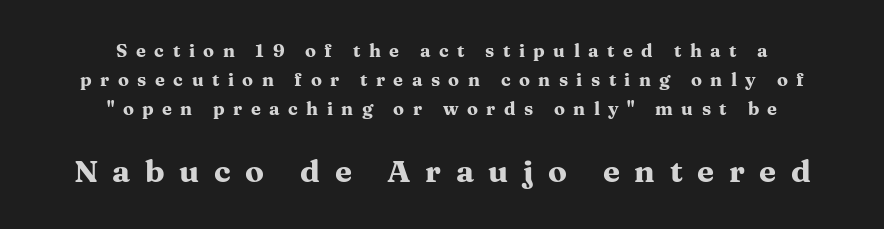
Q: Is the text bold? A: Yes.
Q: Is the text italic (slanted)? A: No, it is upright.
Q: Is the typeface a serif or a sans-serif typeface? A: Serif.
Q: Is the text underlined? A: No.
Q: How is the paragraph aligned? A: Centered.
Q: Is the spacing between letters normal or unusually wide? A: Unusually wide.
Q: Is the spacing between lines tight, normal or loose? A: Normal.
Q: Which block of text is set in a larger size, the first (top) or the second (bottom)? A: The second (bottom) one.
Q: Width (condensed, normal, or wide)? A: Wide.
Q: Stroke contrast? A: Medium.
Q: x-height? A: Medium.
Q: Monospaced? A: No.
